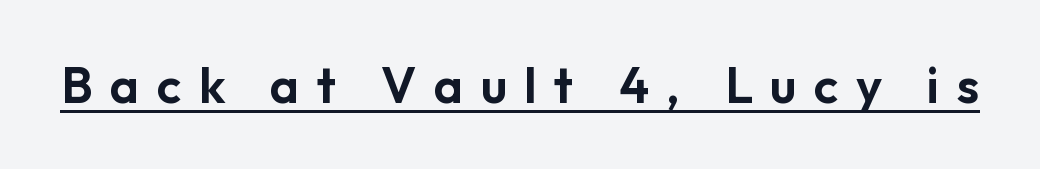
{"serif": "no", "italic": "no", "width": "normal", "stroke_contrast": "low", "x_height": "medium", "monospaced": "no", "underline": "yes", "letter_spacing": "wide", "letter_spacing_em": 0.35, "glyph_px": 50}
